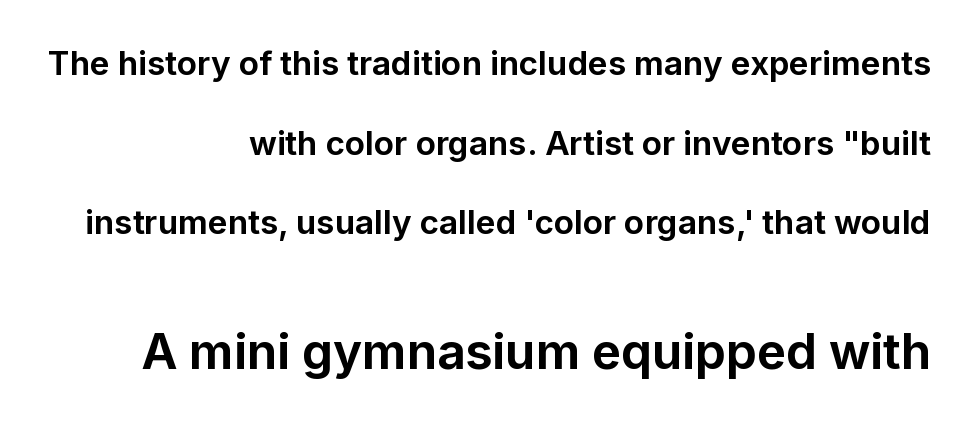
{"serif": "no", "italic": "no", "bold": "yes", "weight": "bold", "width": "normal", "stroke_contrast": "low", "x_height": "medium", "monospaced": "no", "underline": "no", "align": "right", "line_spacing": "loose", "line_spacing_ratio": 2.41, "letter_spacing": "normal", "letter_spacing_em": 0.0, "larger_block": "second", "size_ratio": 1.48, "glyph_px": 49}
